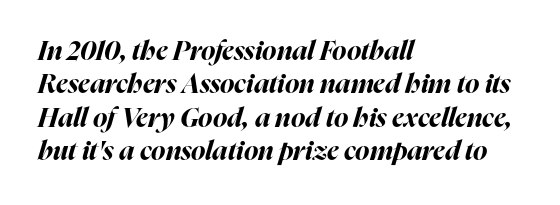
The image shows 27 px bold type, italic (leaning right); set left-aligned, line spacing 1.24x, normal letter spacing, not underlined.
